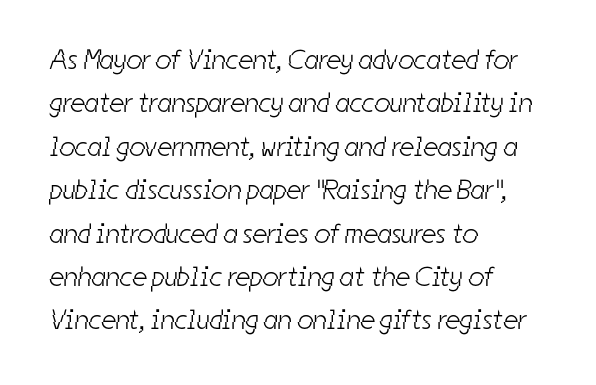
Q: Is the text bold? A: No.
Q: Is the typeface a serif or a sans-serif typeface? A: Sans-serif.
Q: Is the text underlined? A: No.
Q: How is the paragraph aligned? A: Left-aligned.
Q: Is the spacing between letters normal or unusually wide? A: Normal.
Q: Is the spacing between lines tight, normal or loose? A: Normal.
Q: Width (condensed, normal, or wide)? A: Condensed.
Q: Stroke contrast? A: Low.
Q: x-height? A: Medium.
Q: Monospaced? A: No.
